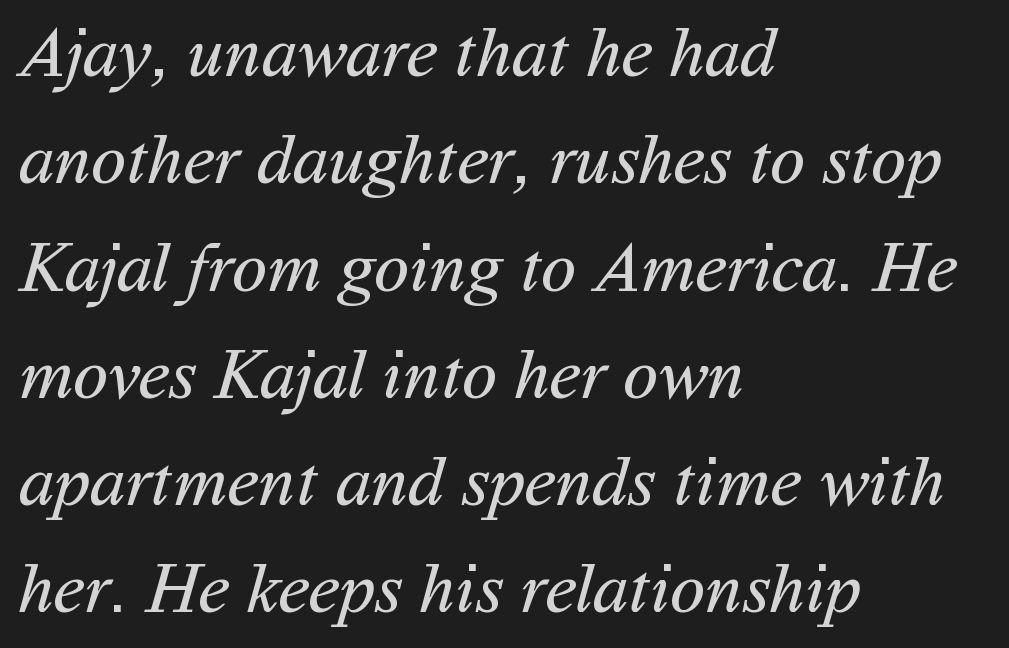
The image shows 72 px regular-weight sans-serif type; set left-aligned, normal line spacing (1.49x), normal letter spacing, not underlined; medium stroke contrast and a medium x-height.
